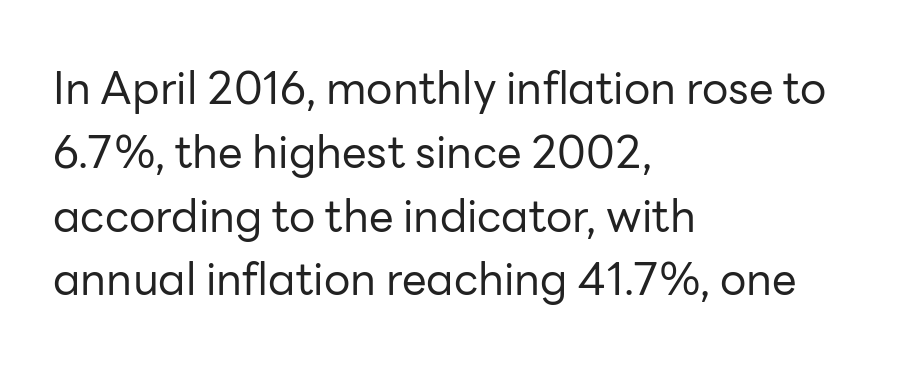
{"serif": "no", "italic": "no", "bold": "no", "weight": "regular", "width": "normal", "stroke_contrast": "low", "x_height": "medium", "monospaced": "no", "underline": "no", "align": "left", "line_spacing": "normal", "line_spacing_ratio": 1.45, "letter_spacing": "normal", "letter_spacing_em": 0.0, "glyph_px": 44}
